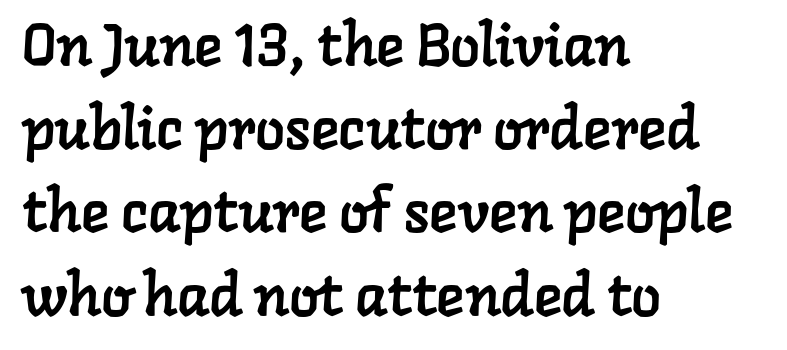
The paragraph shown leans on its left margin. The foot of each line stays bare and open. Look at the tracking — it's just the regular setting, nothing added. Yep, those are serifs on the letters. Looks like regular typesetting: each glyph gets only the width it needs.
